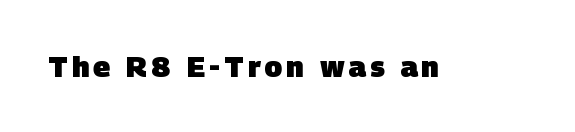
Underlining? Definitely not there. Each letter's strokes conclude bluntly, with no projecting serifs. Strong, thick strokes mark this as bold type. Think of a printed novel: that variable character pitch is what you see here.
